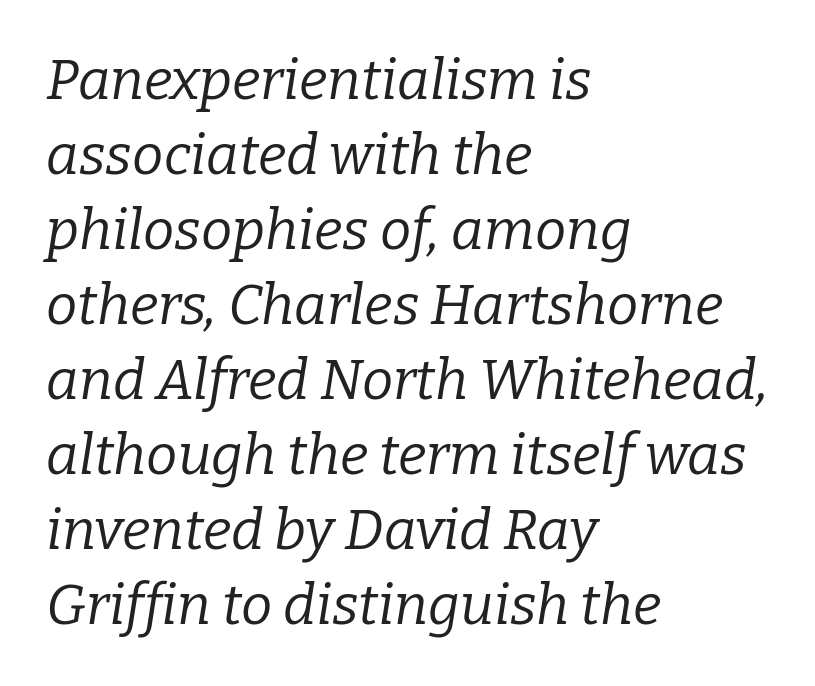
Q: Is the text bold? A: No.
Q: Is the text italic (slanted)? A: Yes, it leans right by about 9 degrees.
Q: Is the typeface a serif or a sans-serif typeface? A: Serif.
Q: Is the text underlined? A: No.
Q: How is the paragraph aligned? A: Left-aligned.
Q: Is the spacing between letters normal or unusually wide? A: Normal.
Q: Is the spacing between lines tight, normal or loose? A: Normal.
Q: Width (condensed, normal, or wide)? A: Normal.
Q: Stroke contrast? A: Low.
Q: x-height? A: Medium.
Q: Monospaced? A: No.
